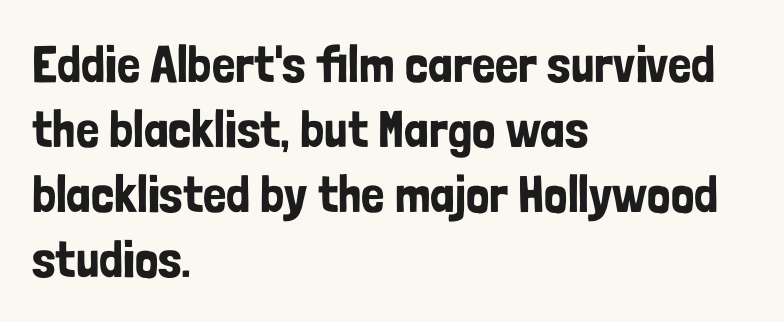
The image shows 52 px condensed sans-serif type, upright; set left-aligned, normal line spacing (1.25x), normal letter spacing, not underlined; low stroke contrast and a medium x-height.
